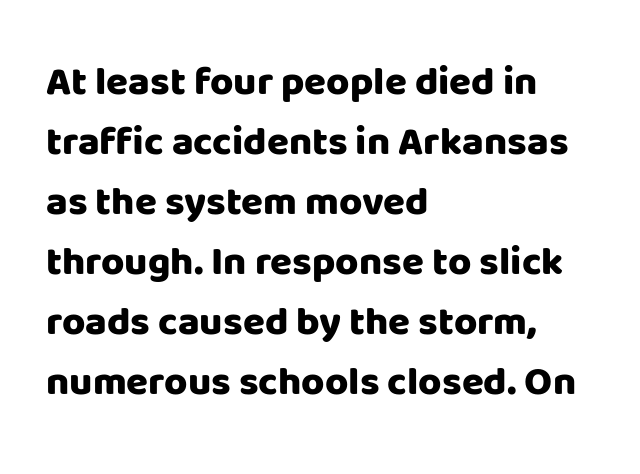
Q: Is the text bold? A: Yes.
Q: Is the text italic (slanted)? A: No, it is upright.
Q: Is the typeface a serif or a sans-serif typeface? A: Sans-serif.
Q: Is the text underlined? A: No.
Q: How is the paragraph aligned? A: Left-aligned.
Q: Is the spacing between letters normal or unusually wide? A: Normal.
Q: Is the spacing between lines tight, normal or loose? A: Normal.
Q: Width (condensed, normal, or wide)? A: Normal.
Q: Stroke contrast? A: Low.
Q: x-height? A: Large.
Q: Monospaced? A: No.
